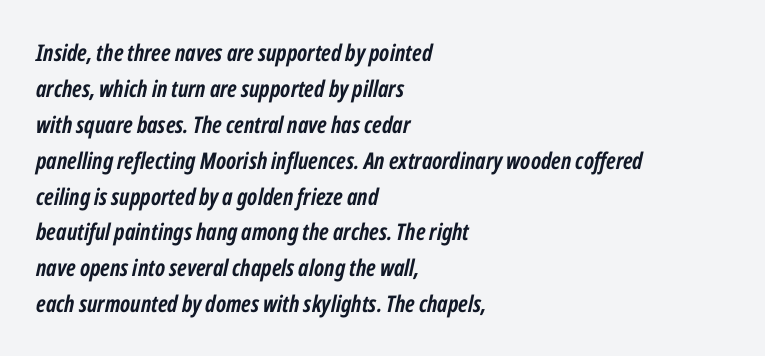
{"italic": "yes", "lean": "right", "slant_degrees": 12, "bold": "yes", "underline": "no", "align": "left", "line_spacing": "normal", "line_spacing_ratio": 1.56, "letter_spacing": "normal", "letter_spacing_em": 0.0, "glyph_px": 23}
